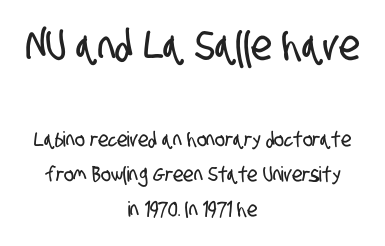
Q: Is the typeface a serif or a sans-serif typeface? A: Sans-serif.
Q: Is the text underlined? A: No.
Q: How is the paragraph aligned? A: Centered.
Q: Is the spacing between letters normal or unusually wide? A: Normal.
Q: Is the spacing between lines tight, normal or loose? A: Normal.
Q: Which block of text is set in a larger size, the first (top) or the second (bottom)? A: The first (top) one.
Q: Width (condensed, normal, or wide)? A: Condensed.
Q: Stroke contrast? A: Low.
Q: x-height? A: Large.
Q: Monospaced? A: No.
